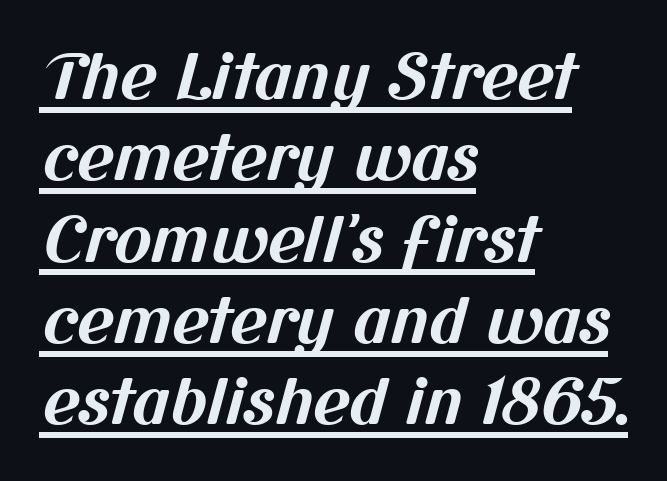
{"serif": "no", "bold": "yes", "weight": "bold", "width": "normal", "stroke_contrast": "medium", "x_height": "medium", "monospaced": "no", "underline": "yes", "align": "left", "line_spacing": "normal", "line_spacing_ratio": 1.29, "letter_spacing": "normal", "letter_spacing_em": 0.0, "glyph_px": 63}
